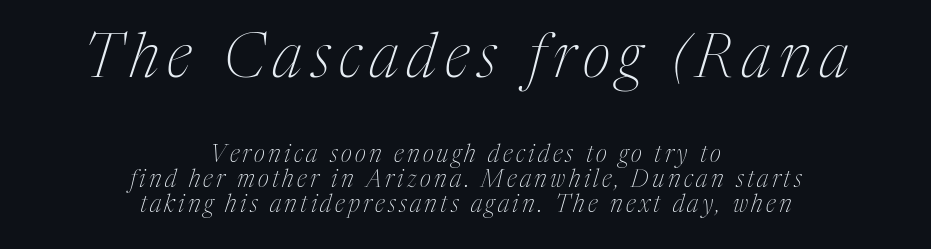
The image shows 61 px thin, condensed serif type, italic (leaning right); set centered, tight line spacing (1.05x), not underlined; the first (top) block is 2.54x larger; medium stroke contrast and a medium x-height.
